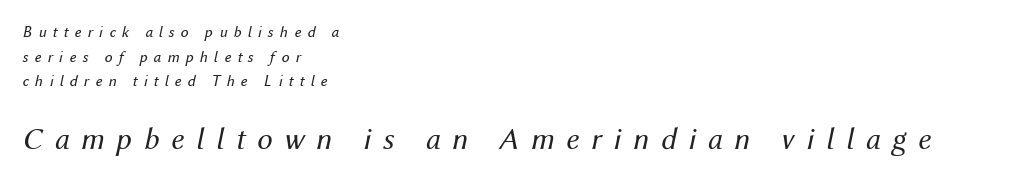
This sample uses expanded letter spacing, leaving extra air between glyphs. This rendering features lettering with no underline. The passage shown is not bold in any degree. Proportional: the letters do not fall into vertical columns.
